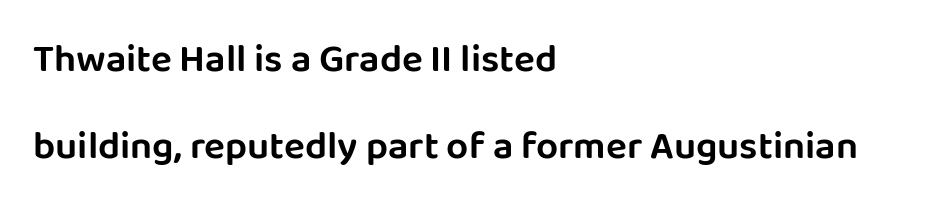
Varying glyph widths throughout — classic text-font behaviour. Designer's note — italics off, roman on. These lines stand farther apart than default settings would place them. The typesetter chose a ragged-right arrangement here. Observe the ordinary spacing: letters are neighbours, not strangers.
